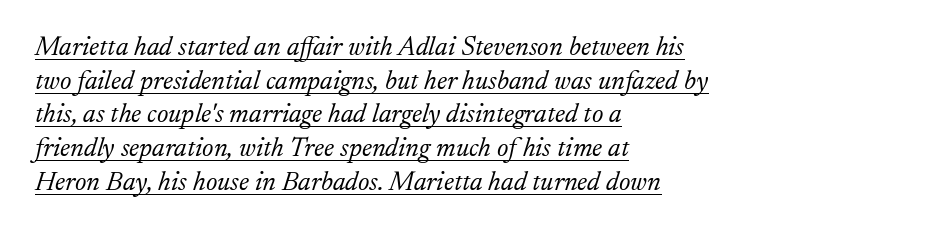
Glyph-to-glyph distance matches everyday printed text. Compared with a centered layout, this one pins lines to the left instead. You can see a thin bar hugging the bottom of the glyphs. The cut favours lightness, reaching ordinary text weight at its darkest. If you drew a line through each stem, it would be angled.
